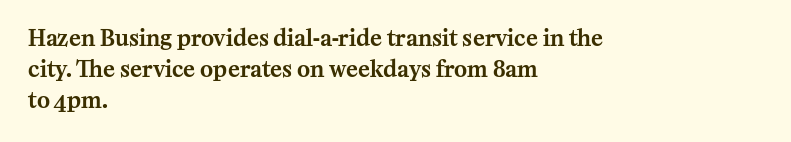
The image shows 22 px text type, upright; set left-aligned, normal line spacing (1.42x), normal letter spacing, not underlined.
